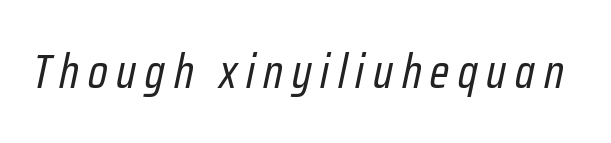
{"italic": "yes", "lean": "right", "slant_degrees": 12, "bold": "no", "weight": "regular", "width": "condensed", "stroke_contrast": "low", "x_height": "medium", "monospaced": "no", "underline": "no", "glyph_px": 48}
